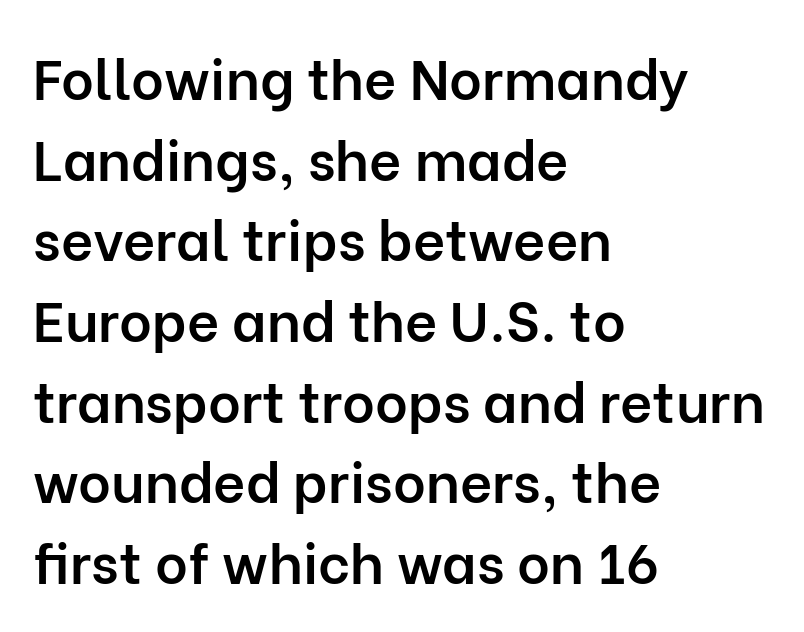
Q: Is the text bold? A: Semi-bold.
Q: Is the text italic (slanted)? A: No, it is upright.
Q: Is the typeface a serif or a sans-serif typeface? A: Sans-serif.
Q: Is the text underlined? A: No.
Q: How is the paragraph aligned? A: Left-aligned.
Q: Is the spacing between letters normal or unusually wide? A: Normal.
Q: Is the spacing between lines tight, normal or loose? A: Normal.
Q: Width (condensed, normal, or wide)? A: Normal.
Q: Stroke contrast? A: Low.
Q: x-height? A: Medium.
Q: Monospaced? A: No.
